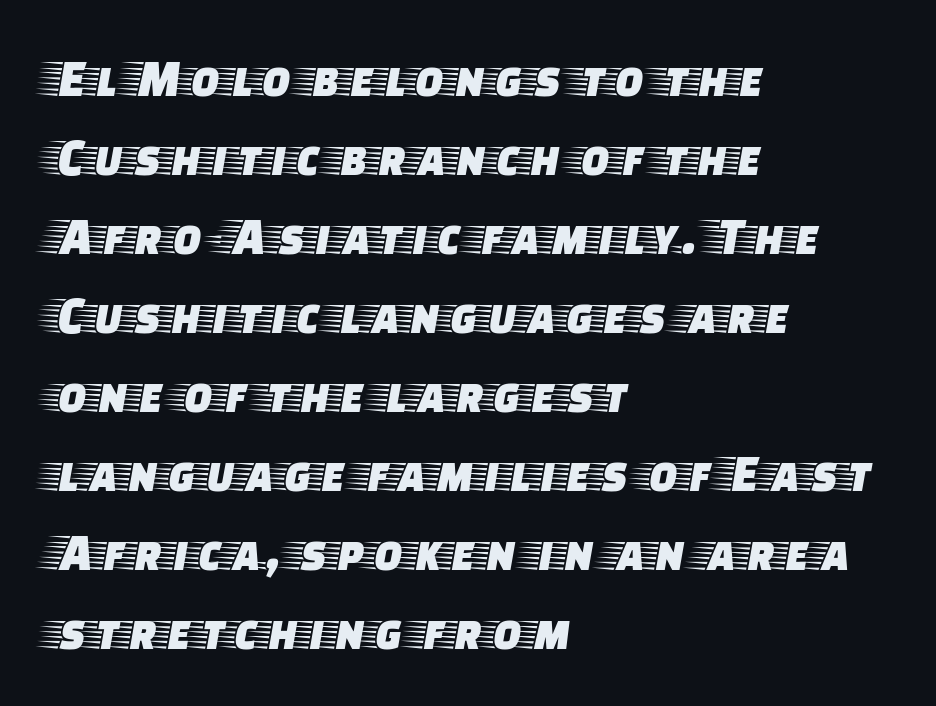
The image shows 53 px wide serif type; set left-aligned, normal line spacing (1.49x), normal letter spacing, not underlined; low stroke contrast and a large x-height.
